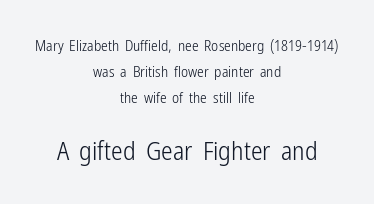
The image shows 26 px text type, upright; set centered, line spacing 1.72x, normal letter spacing, not underlined; the second (bottom) block is 1.73x larger.
